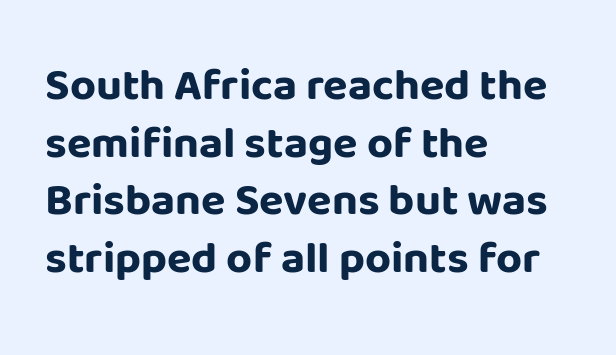
Lines of text with bare space underneath. Compared with typical paragraphs, the rows here are spaced about the same. Think of a printed novel: that variable character pitch is what you see here. The paragraph has a hard left edge and a soft right edge. The face used here is rendered with its standard letterfit.
